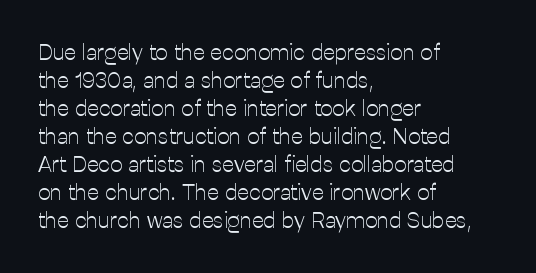
{"italic": "no", "bold": "no", "underline": "no", "align": "left", "line_spacing": "normal", "line_spacing_ratio": 1.27, "letter_spacing": "normal", "letter_spacing_em": 0.0, "glyph_px": 22}
